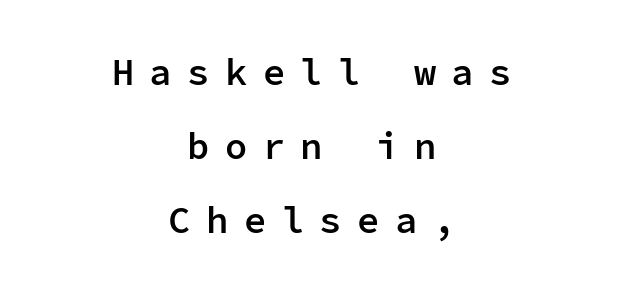
Q: Is the text bold? A: Semi-bold.
Q: Is the text italic (slanted)? A: No, it is upright.
Q: Is the typeface a serif or a sans-serif typeface? A: Sans-serif.
Q: Is the text underlined? A: No.
Q: How is the paragraph aligned? A: Centered.
Q: Is the spacing between letters normal or unusually wide? A: Unusually wide.
Q: Is the spacing between lines tight, normal or loose? A: Loose.
Q: Width (condensed, normal, or wide)? A: Normal.
Q: Stroke contrast? A: Low.
Q: x-height? A: Medium.
Q: Monospaced? A: Yes.
